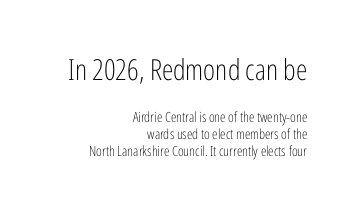
Just letters on the line, the space beneath them empty. The ragged edge is on the left, which tells us the setting is flush right. The upper block of text is set noticeably larger than the block beneath it. Vertical strokes here are truly vertical.
